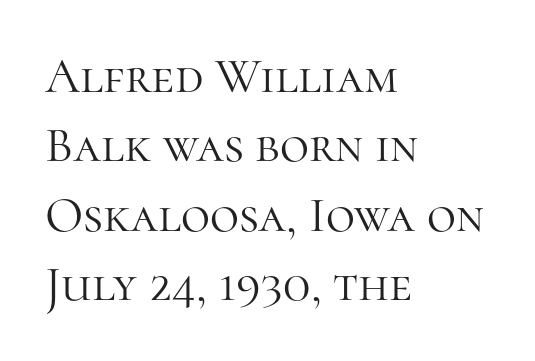
Q: Is the text bold? A: No.
Q: Is the text italic (slanted)? A: No, it is upright.
Q: Is the typeface a serif or a sans-serif typeface? A: Serif.
Q: Is the text underlined? A: No.
Q: How is the paragraph aligned? A: Left-aligned.
Q: Is the spacing between letters normal or unusually wide? A: Normal.
Q: Is the spacing between lines tight, normal or loose? A: Normal.
Q: Width (condensed, normal, or wide)? A: Normal.
Q: Stroke contrast? A: High.
Q: x-height? A: Medium.
Q: Monospaced? A: No.
